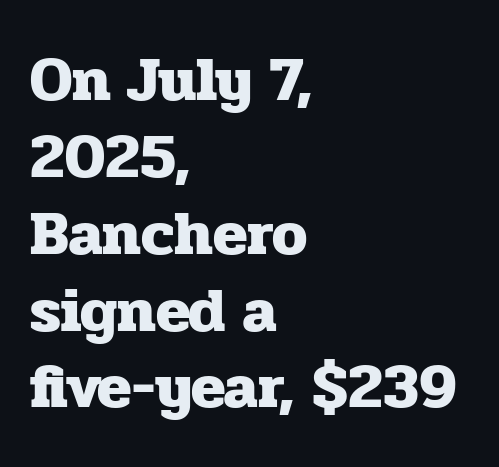
Anything drawn beneath the words? Only blank space. You can tell from the footed stems that serif type was used. The horizontal fit of the characters is conventional and even. Notice how thick the strokes are: this is what a full bold looks like.
